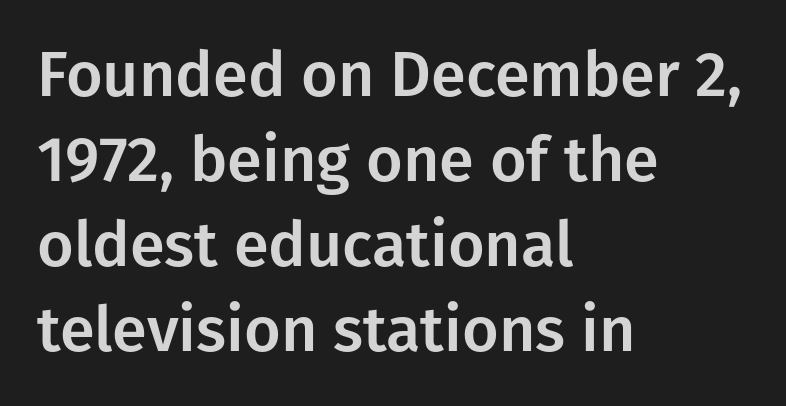
The image shows 63 px sans-serif type, upright; set left-aligned, normal line spacing (1.35x), normal letter spacing, not underlined; low stroke contrast and a medium x-height.
